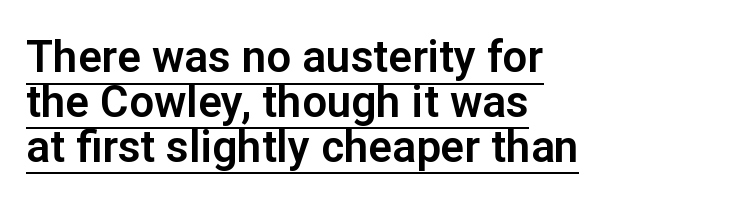
Q: Is the text italic (slanted)? A: No, it is upright.
Q: Is the typeface a serif or a sans-serif typeface? A: Sans-serif.
Q: Is the text underlined? A: Yes.
Q: How is the paragraph aligned? A: Left-aligned.
Q: Is the spacing between letters normal or unusually wide? A: Normal.
Q: Is the spacing between lines tight, normal or loose? A: Tight.
Q: Width (condensed, normal, or wide)? A: Normal.
Q: Stroke contrast? A: Low.
Q: x-height? A: Medium.
Q: Monospaced? A: No.
